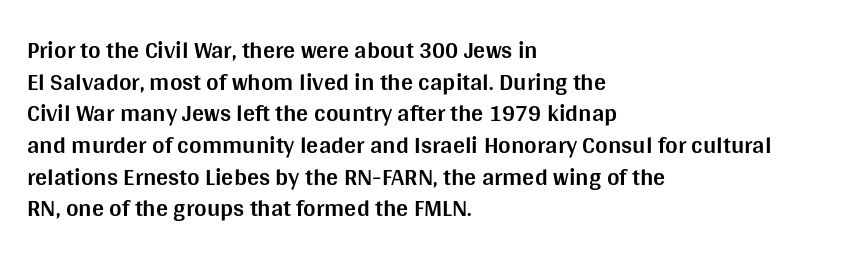
Honestly, the letter spacing is just normal — you wouldn't notice it. One glance says typical: line gaps are just what's usual. These lines stack with their left ends in a neat column. The type sits square on the baseline with zero lean. Descender tails drop into unmarked territory. How heavy is the stroke? Heavy — this is a bold.
